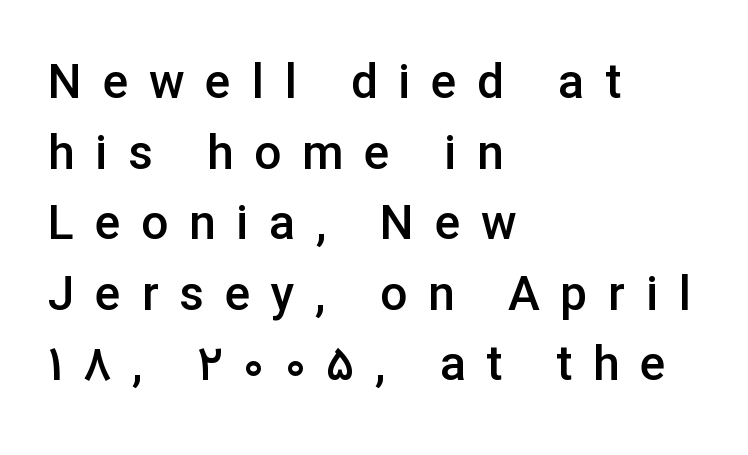
The image shows 48 px semibold sans-serif type, upright; set left-aligned, normal line spacing (1.47x), unusually wide letter spacing (+0.43 em), not underlined; low stroke contrast and a medium x-height.
